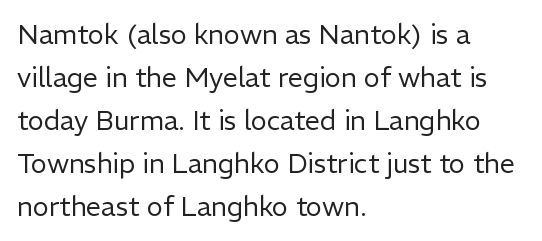
{"italic": "no", "bold": "no", "underline": "no", "align": "left", "line_spacing": "normal", "line_spacing_ratio": 1.59, "letter_spacing": "normal", "letter_spacing_em": 0.0, "glyph_px": 27}
